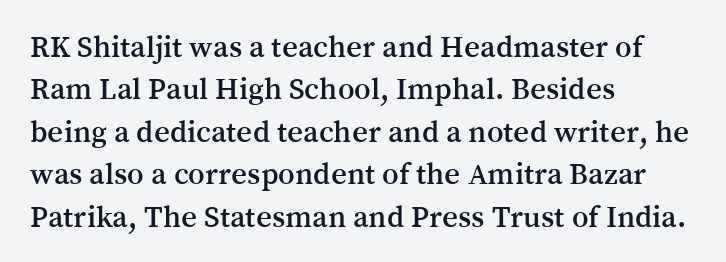
Q: Is the text italic (slanted)? A: No, it is upright.
Q: Is the typeface a serif or a sans-serif typeface? A: Serif.
Q: Is the text underlined? A: No.
Q: How is the paragraph aligned? A: Left-aligned.
Q: Is the spacing between letters normal or unusually wide? A: Normal.
Q: Is the spacing between lines tight, normal or loose? A: Normal.
Q: Width (condensed, normal, or wide)? A: Normal.
Q: Stroke contrast? A: Medium.
Q: x-height? A: Medium.
Q: Monospaced? A: No.
